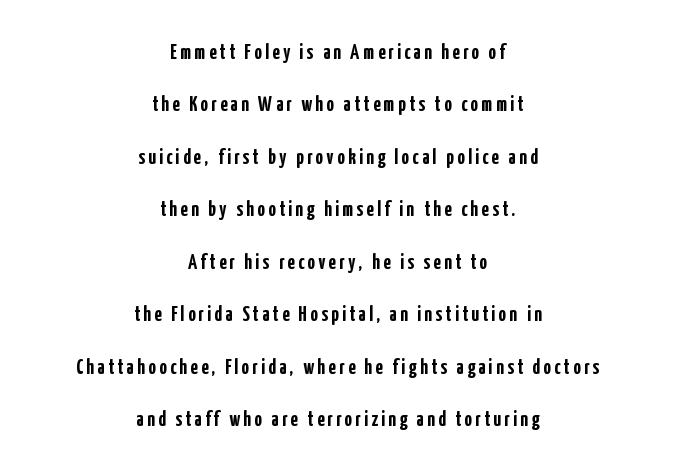
The image shows 21 px bold type, upright; set centered, loose line spacing (2.5x), not underlined.
